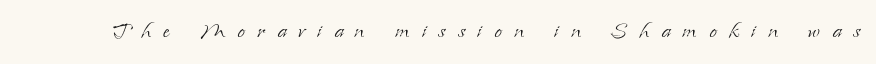
The image shows 27 px text type; set unusually wide letter spacing (+0.45 em), not underlined.
